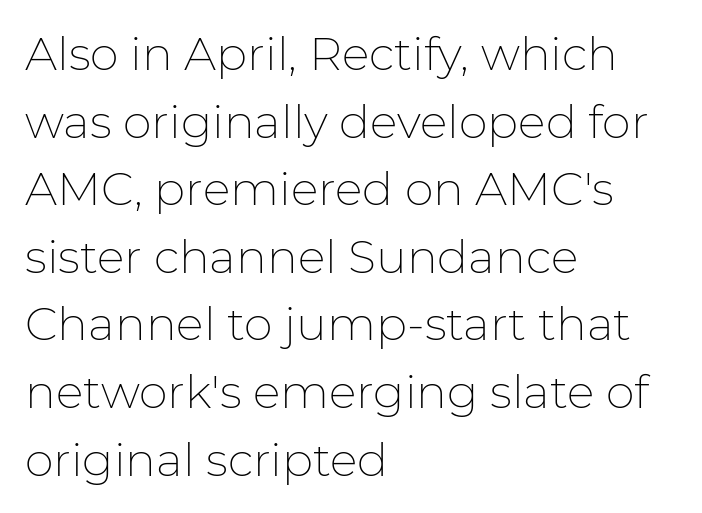
Nothing heavy about these letters — not bold at all. This sample keeps an unexceptional amount of space between lines. This sample uses a sans-serif face. The face used here is rendered with its standard letterfit. Do the letters lean? They stand straight. This sample has the flowing, uneven cadence of proportional lettering.
